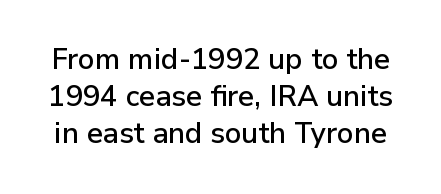
A clean baseline with only descenders dipping below it. The lines sit at an ordinary, default distance from one another. The passage shown has conventional tracking throughout. Do the characters align in a grid? No, the font is proportional. Nope, not italic — everything's standing straight. The characters display no serif detailing; their extremities are plain.
